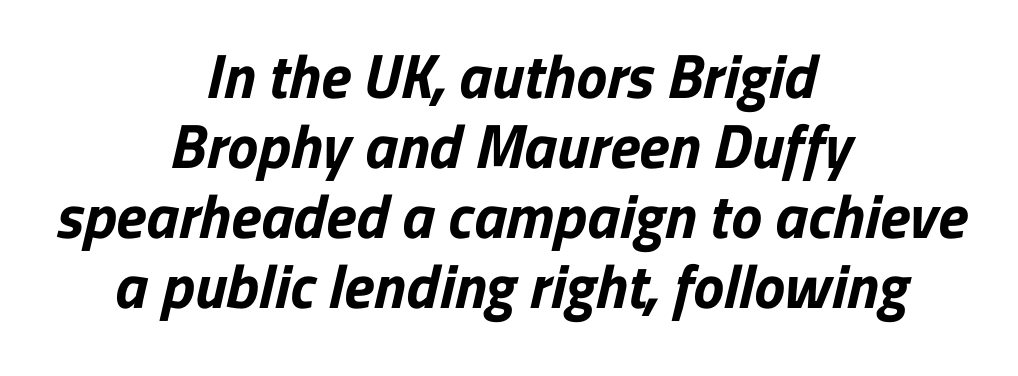
Q: Is the text bold? A: Yes.
Q: Is the typeface a serif or a sans-serif typeface? A: Sans-serif.
Q: Is the text underlined? A: No.
Q: How is the paragraph aligned? A: Centered.
Q: Is the spacing between letters normal or unusually wide? A: Normal.
Q: Is the spacing between lines tight, normal or loose? A: Tight.
Q: Width (condensed, normal, or wide)? A: Normal.
Q: Stroke contrast? A: Low.
Q: x-height? A: Medium.
Q: Monospaced? A: No.
